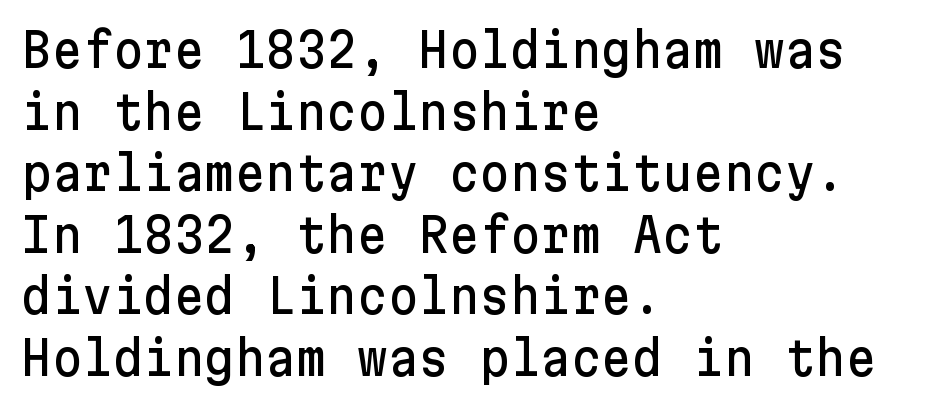
The image shows 47 px sans-serif type, upright; set left-aligned, normal line spacing (1.31x), normal letter spacing, not underlined; low stroke contrast and a medium x-height.
